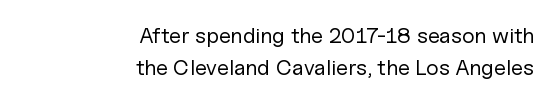
The image shows 22 px text type, upright; set right-aligned, normal line spacing (1.46x), normal letter spacing, not underlined.
